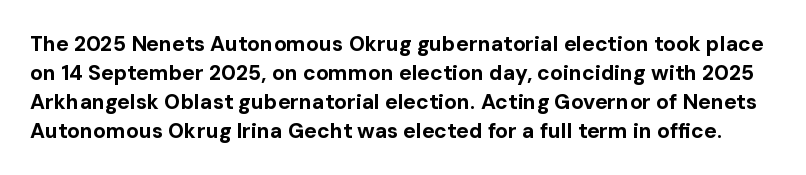
Beneath every word, the page is bare. In terms of posture, this sample is upright. Regular leading. Typesetter's note: full bold, strokes at maximum text heaviness. Each word holds together tightly as a unit, with standard inter-letter gaps.
